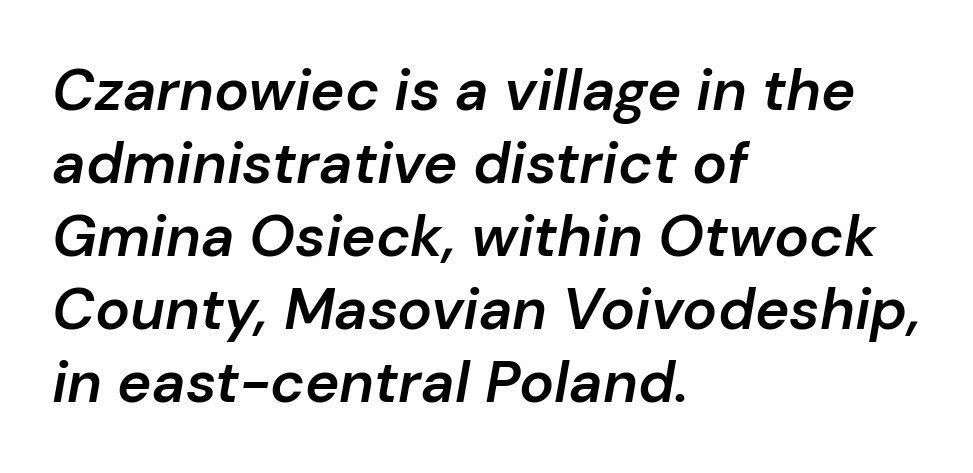
Q: Is the text bold? A: Semi-bold.
Q: Is the text italic (slanted)? A: Yes, it leans right by about 10 degrees.
Q: Is the text underlined? A: No.
Q: How is the paragraph aligned? A: Left-aligned.
Q: Is the spacing between letters normal or unusually wide? A: Normal.
Q: Is the spacing between lines tight, normal or loose? A: Normal.
Q: Width (condensed, normal, or wide)? A: Normal.
Q: Stroke contrast? A: Low.
Q: x-height? A: Medium.
Q: Monospaced? A: No.
